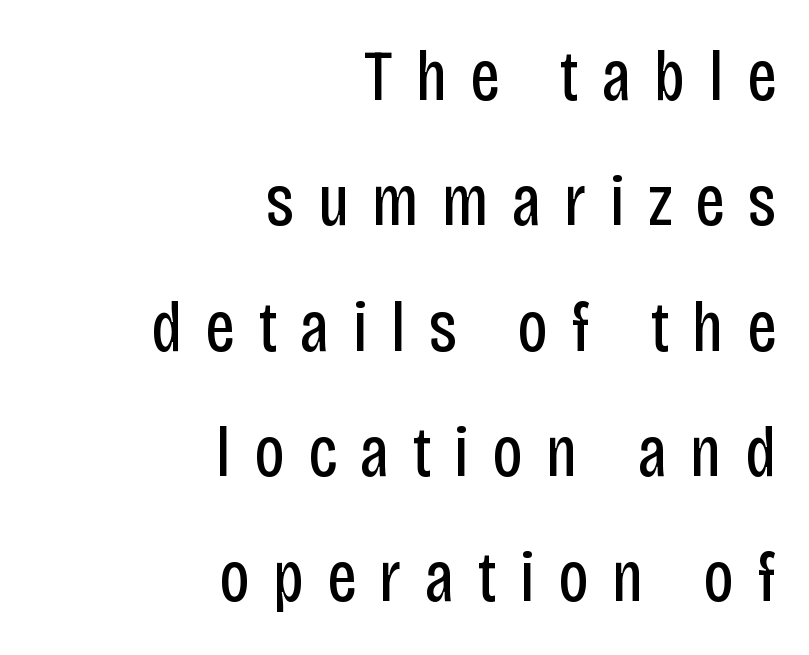
Q: Is the text bold? A: No.
Q: Is the text italic (slanted)? A: No, it is upright.
Q: Is the typeface a serif or a sans-serif typeface? A: Sans-serif.
Q: Is the text underlined? A: No.
Q: How is the paragraph aligned? A: Right-aligned.
Q: Is the spacing between letters normal or unusually wide? A: Unusually wide.
Q: Width (condensed, normal, or wide)? A: Condensed.
Q: Stroke contrast? A: Low.
Q: x-height? A: Large.
Q: Monospaced? A: No.
